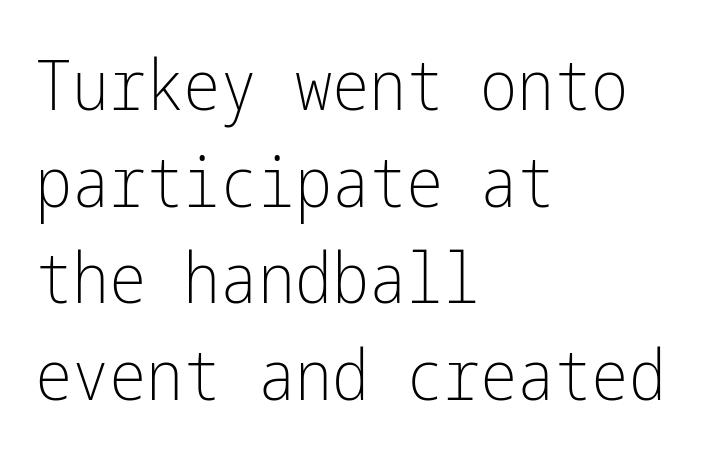
{"serif": "no", "italic": "no", "bold": "no", "weight": "light", "width": "condensed", "stroke_contrast": "low", "x_height": "medium", "underline": "no", "align": "left", "line_spacing": "normal", "line_spacing_ratio": 1.38, "letter_spacing": "normal", "letter_spacing_em": 0.0, "glyph_px": 70}
